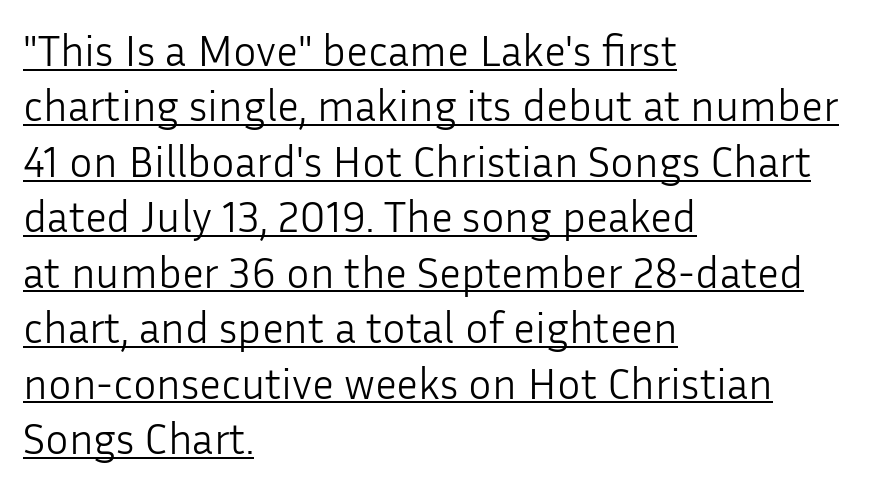
{"serif": "no", "italic": "no", "bold": "no", "weight": "light", "width": "normal", "stroke_contrast": "low", "x_height": "medium", "monospaced": "no", "underline": "yes", "align": "left", "line_spacing": "normal", "line_spacing_ratio": 1.26, "letter_spacing": "normal", "letter_spacing_em": 0.0, "glyph_px": 44}
